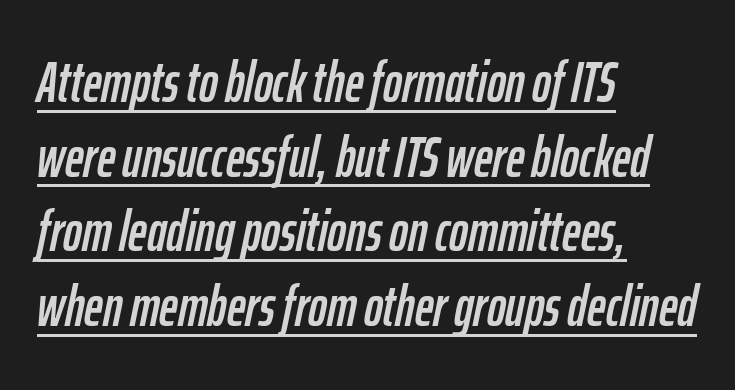
{"italic": "yes", "lean": "right", "slant_degrees": 12, "width": "condensed", "stroke_contrast": "low", "x_height": "medium", "monospaced": "no", "underline": "yes", "align": "left", "line_spacing": "normal", "line_spacing_ratio": 1.31, "letter_spacing": "normal", "letter_spacing_em": 0.0, "glyph_px": 57}
